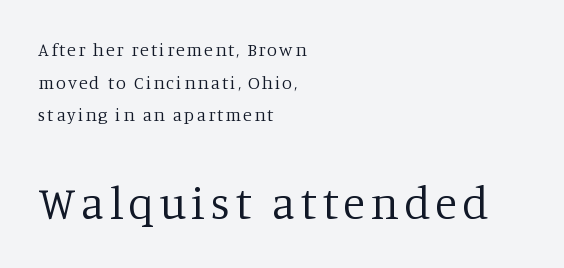
{"serif": "yes", "italic": "no", "bold": "no", "weight": "regular", "width": "normal", "stroke_contrast": "low", "x_height": "large", "monospaced": "no", "underline": "no", "align": "left", "line_spacing_ratio": 1.81, "larger_block": "second", "size_ratio": 2.56, "glyph_px": 46}
